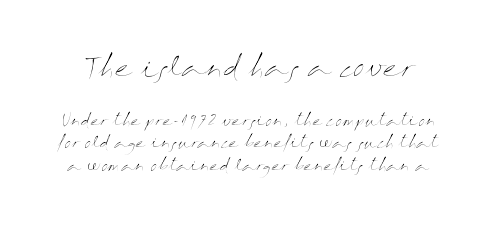
The image shows 26 px text type; set normal line spacing (1.5x), normal letter spacing, not underlined; the first (top) block is 1.73x larger.
